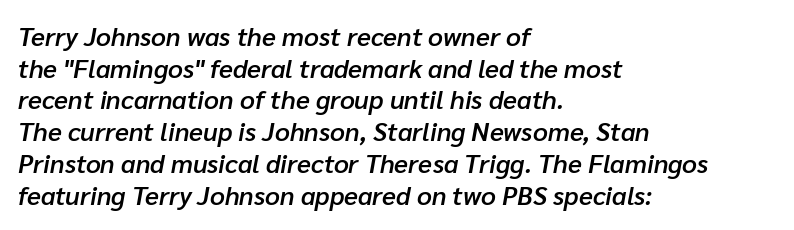
Q: Is the text bold? A: Semi-bold.
Q: Is the text italic (slanted)? A: Yes, it leans right by about 10 degrees.
Q: Is the text underlined? A: No.
Q: How is the paragraph aligned? A: Left-aligned.
Q: Is the spacing between letters normal or unusually wide? A: Normal.
